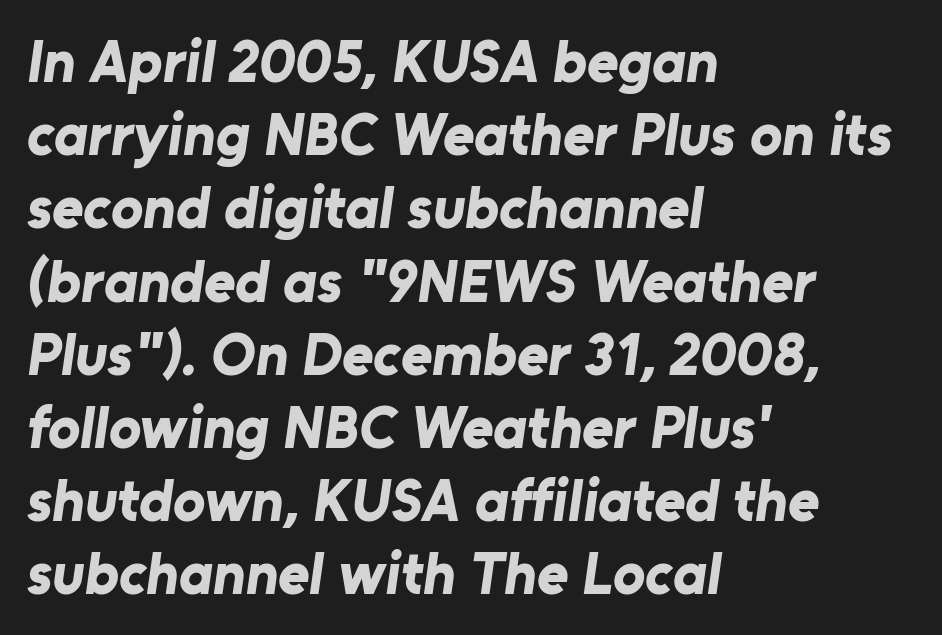
These lines keep a tight, regular rhythm from letter to letter. The space beneath each line is pristine and unruled. Classification — sans serif. Think of a printed novel: that variable character pitch is what you see here.
